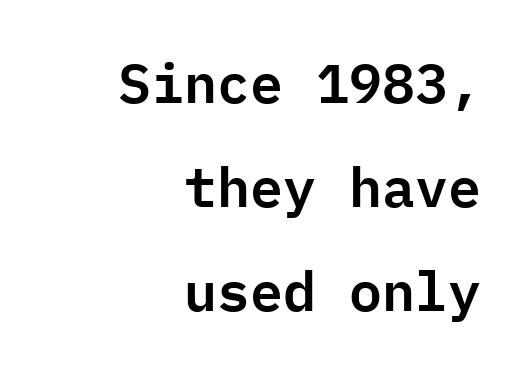
{"serif": "no", "italic": "no", "width": "normal", "stroke_contrast": "low", "x_height": "medium", "monospaced": "yes", "underline": "no", "align": "right", "line_spacing_ratio": 1.89, "letter_spacing": "normal", "letter_spacing_em": 0.0, "glyph_px": 55}
